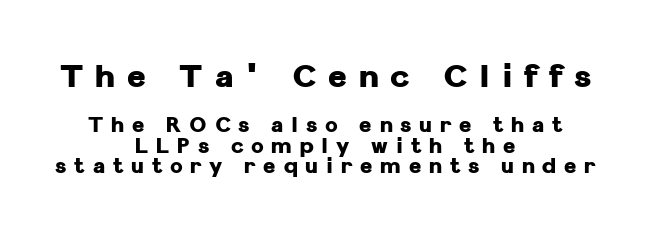
How would I describe the line gaps? Narrow and economical. Posture: straight, roman, zero tilt. This rendering uses center alignment, leaving both contours irregular but symmetric. This is sans-serif lettering, the kind often seen on screens and signage.
